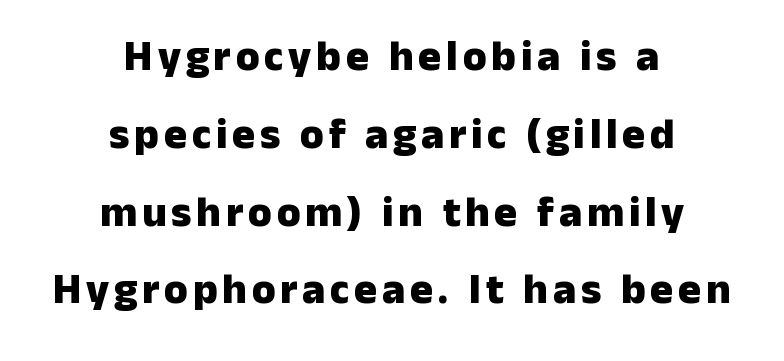
Is the block centered? Yes — each line is placed symmetrically about the middle. The rendering uses natural spacing where letterforms have individual widths. This sample uses a sans-serif face. Every letter is thick-stroked: bold, no question. The foot of each line stays bare and open. These lines were composed using upright roman letters.
